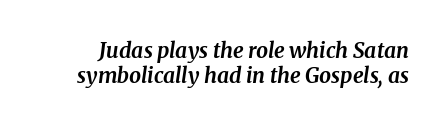
Q: Is the text bold? A: Yes.
Q: Is the text italic (slanted)? A: Yes, it leans right by about 8 degrees.
Q: Is the text underlined? A: No.
Q: Is the spacing between letters normal or unusually wide? A: Normal.
